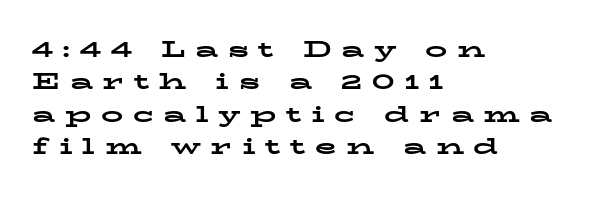
{"italic": "no", "bold": "yes", "underline": "no", "align": "left", "line_spacing": "normal", "line_spacing_ratio": 1.47, "letter_spacing": "wide", "letter_spacing_em": 0.44, "glyph_px": 22}
